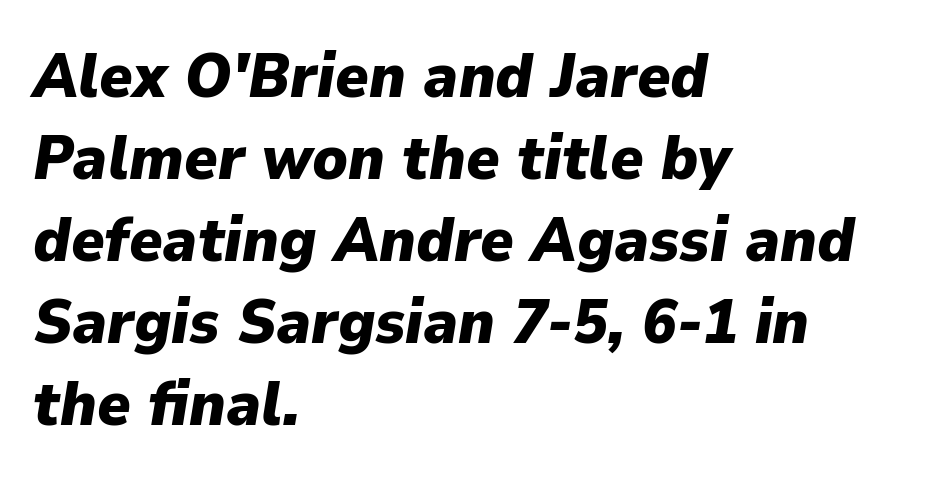
The image shows 63 px heavy type, italic (leaning right); set left-aligned, normal line spacing (1.3x), normal letter spacing, not underlined; low stroke contrast and a medium x-height.
